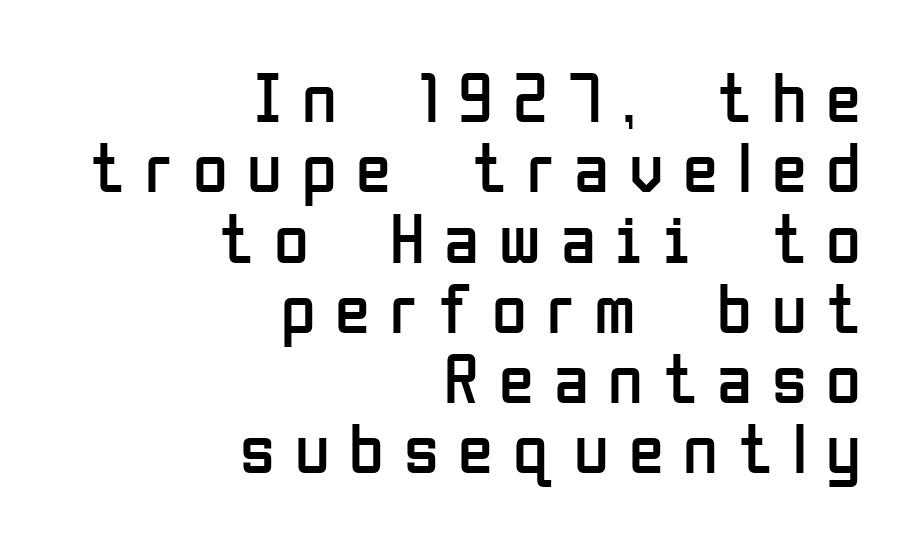
Q: Is the text bold? A: No.
Q: Is the text italic (slanted)? A: No, it is upright.
Q: Is the typeface a serif or a sans-serif typeface? A: Sans-serif.
Q: Is the text underlined? A: No.
Q: How is the paragraph aligned? A: Right-aligned.
Q: Is the spacing between letters normal or unusually wide? A: Unusually wide.
Q: Is the spacing between lines tight, normal or loose? A: Tight.
Q: Width (condensed, normal, or wide)? A: Condensed.
Q: Stroke contrast? A: Low.
Q: x-height? A: Medium.
Q: Monospaced? A: No.
